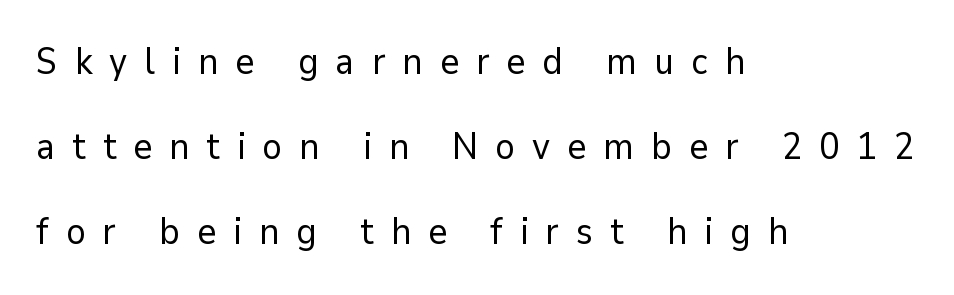
{"serif": "no", "italic": "no", "bold": "no", "weight": "regular", "width": "normal", "stroke_contrast": "low", "x_height": "medium", "monospaced": "no", "underline": "no", "align": "left", "line_spacing": "loose", "line_spacing_ratio": 2.3, "letter_spacing": "wide", "letter_spacing_em": 0.46, "glyph_px": 37}
